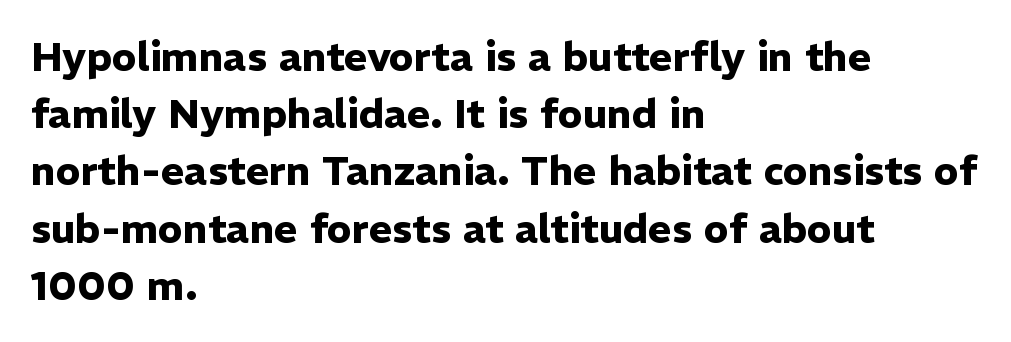
The face used here is proportionally spaced, like ordinary book or web type. I'd describe the lettering as bold — thick and assertive. Has an underline been added? It has not. Rows of type keep a routine distance in the vertical direction. Observe the absence of serifs on each vertical stroke in this sample. Reading down the block, your eye returns to a fixed left position each line.
